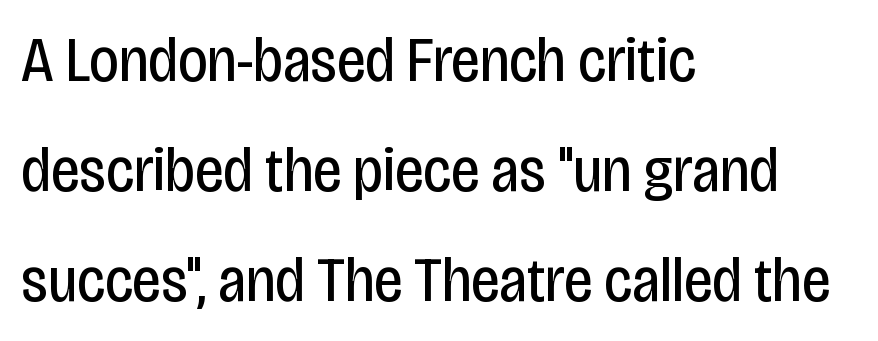
Is there any slant? The stems are plumb. Inter-character spacing is left at the font's built-in metrics. Visually the block forms a straight wall on the left and a jagged coastline on the right. Stroke thickness stays within the range of a standard reading face or lighter. The face used here is proportionally spaced, like ordinary book or web type.
